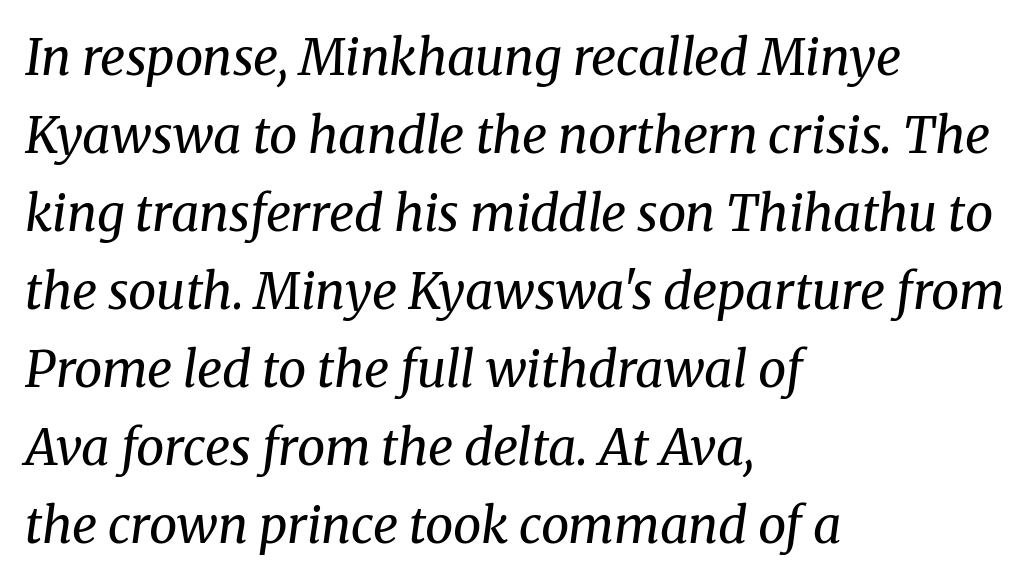
Summary of weight: not heavy and not bold. Slant detected: the letters are inclined. Clear beneath every line of the passage. A typesetter would label this face a serif.
